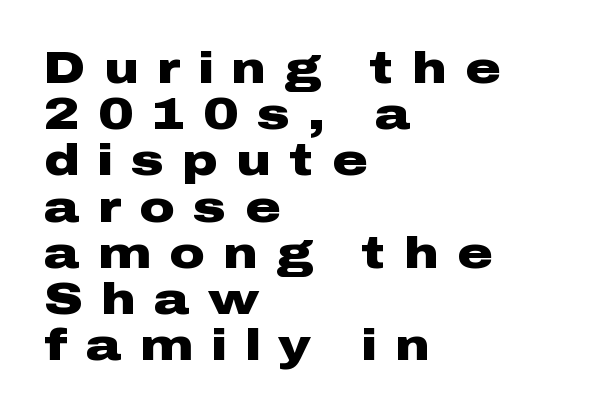
The image shows 44 px heavy, wide sans-serif type, upright; set left-aligned, tight line spacing (1.05x), unusually wide letter spacing (+0.42 em), not underlined; low stroke contrast and a medium x-height.
